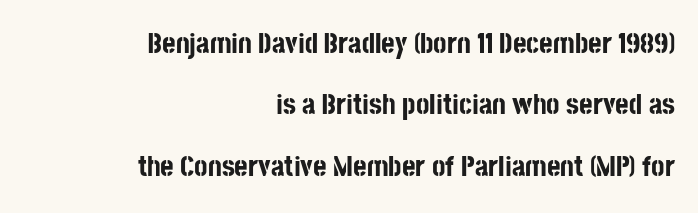
The image shows 29 px bold, condensed sans-serif type, upright; set right-aligned, loose line spacing (2.12x), normal letter spacing, not underlined; low stroke contrast and a large x-height.
